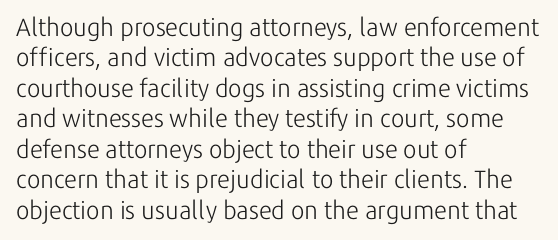
The image shows 25 px text type, upright; set left-aligned, line spacing 1.22x, normal letter spacing, not underlined.
